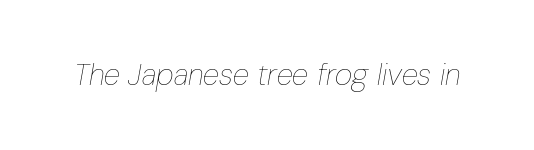
Q: Is the text bold? A: No.
Q: Is the text italic (slanted)? A: Yes, it leans right by about 10 degrees.
Q: Is the text underlined? A: No.
Q: Is the spacing between letters normal or unusually wide? A: Normal.
Q: Width (condensed, normal, or wide)? A: Condensed.
Q: Stroke contrast? A: Low.
Q: x-height? A: Medium.
Q: Monospaced? A: No.
